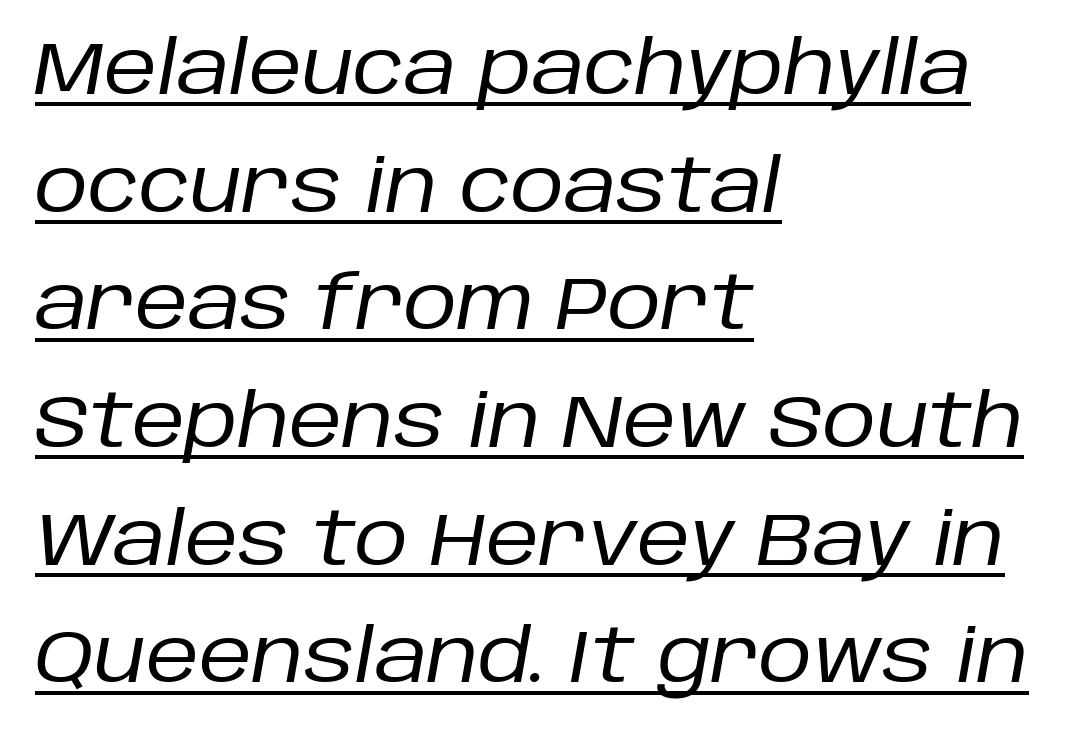
The image shows 74 px regular-weight type, italic (leaning right); set left-aligned, normal line spacing (1.59x), normal letter spacing, underlined; low stroke contrast and a large x-height.
